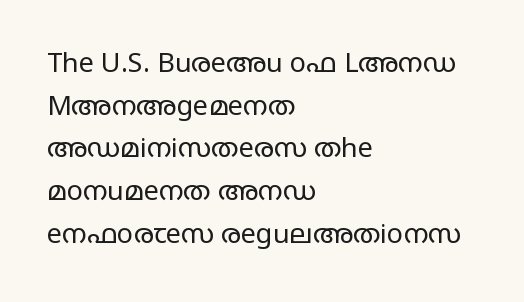
{"italic": "no", "bold": "no", "underline": "no", "align": "left", "line_spacing": "normal", "line_spacing_ratio": 1.58, "letter_spacing": "normal", "letter_spacing_em": 0.0, "glyph_px": 27}
